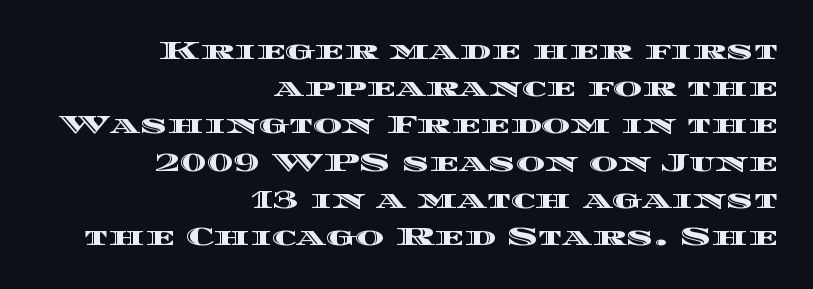
Q: Is the text italic (slanted)? A: No, it is upright.
Q: Is the text underlined? A: No.
Q: How is the paragraph aligned? A: Right-aligned.
Q: Is the spacing between letters normal or unusually wide? A: Normal.
Q: Is the spacing between lines tight, normal or loose? A: Normal.
